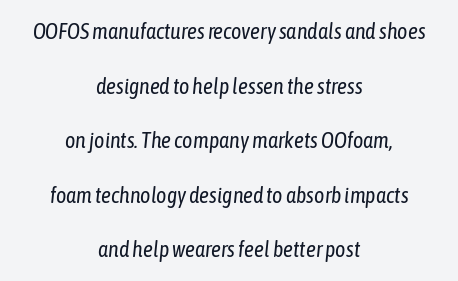
{"italic": "yes", "lean": "right", "slant_degrees": 6, "bold": "no", "underline": "no", "align": "center", "line_spacing": "loose", "line_spacing_ratio": 2.48, "letter_spacing": "normal", "letter_spacing_em": 0.0, "glyph_px": 22}
